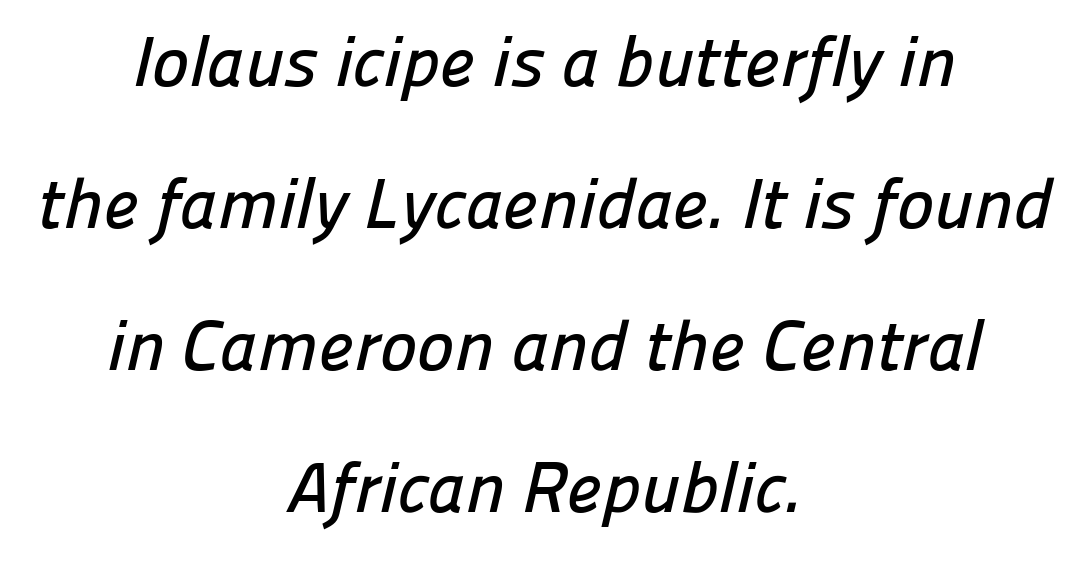
The image shows 71 px sans-serif type; set centered, loose line spacing (2.0x), normal letter spacing, not underlined; low stroke contrast and a medium x-height.
